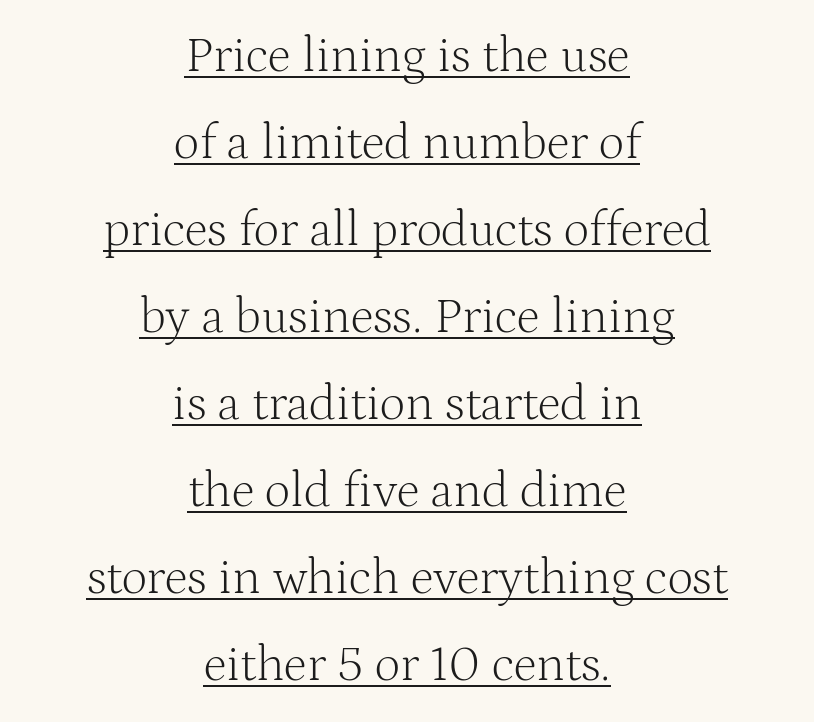
The letterforms sit at book weight or below. It's the straight-up-and-down kind of type. No extra tracking has been applied to these lines. The face used here appears with an underline applied.
